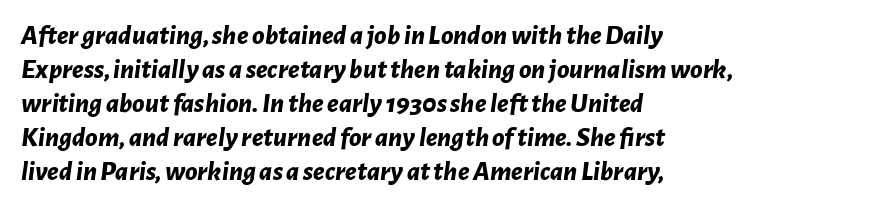
The glyphs look as if they've been sheared to an angle. These lines carry a lot of weight — the face is fully bold. The paragraph has a hard left edge and a soft right edge. Spacing between characters is what you'd get straight out of the box. This sample has the flowing, uneven cadence of proportional lettering. Descenders are the only things crossing below the line.
